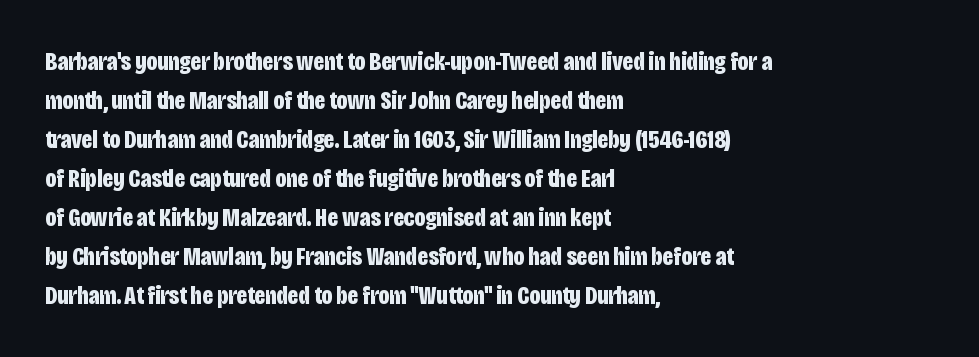
{"italic": "no", "bold": "yes", "underline": "no", "align": "left", "line_spacing": "normal", "line_spacing_ratio": 1.5, "letter_spacing": "normal", "letter_spacing_em": 0.0, "glyph_px": 26}
